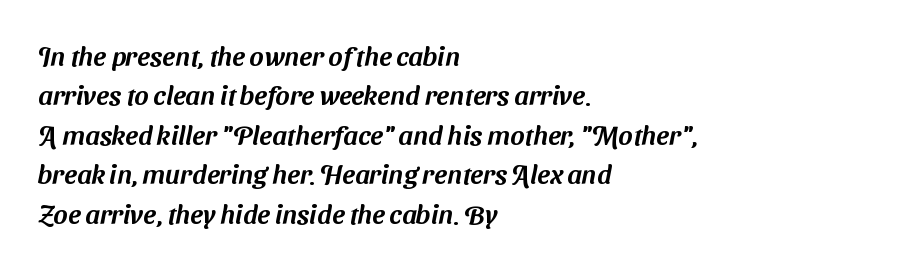
The image shows 27 px text type; set left-aligned, normal line spacing (1.46x), normal letter spacing, not underlined.
